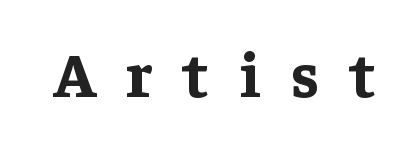
The image shows 63 px bold serif type, upright; set unusually wide letter spacing (+0.49 em), not underlined; low stroke contrast and a medium x-height.
